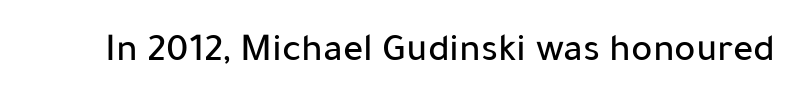
The image shows 40 px sans-serif type, upright; set normal letter spacing, not underlined; low stroke contrast and a medium x-height.
